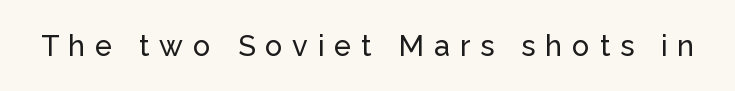
The image shows 29 px sans-serif type, upright; set unusually wide letter spacing (+0.34 em), not underlined; low stroke contrast and a medium x-height.
